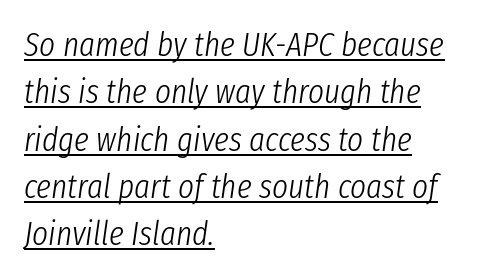
The image shows 34 px light, condensed type, italic (leaning right); set left-aligned, normal line spacing (1.39x), normal letter spacing, underlined; low stroke contrast and a medium x-height.
